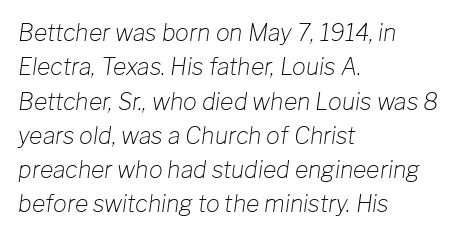
The image shows 23 px text type, italic (leaning right); set left-aligned, normal line spacing (1.49x), normal letter spacing, not underlined.
